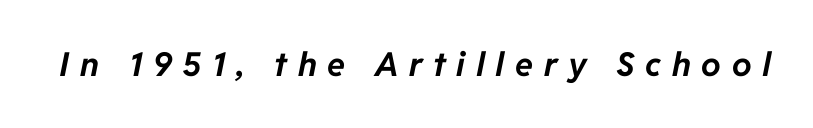
{"italic": "yes", "lean": "right", "slant_degrees": 11, "bold": "yes", "weight": "bold", "width": "normal", "stroke_contrast": "low", "x_height": "medium", "monospaced": "no", "underline": "no", "letter_spacing": "wide", "letter_spacing_em": 0.32, "glyph_px": 33}
